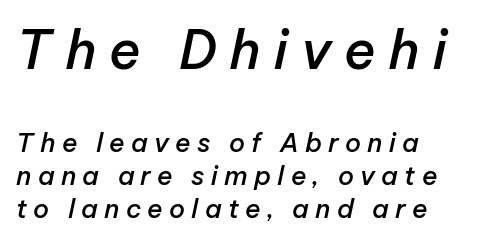
{"italic": "yes", "lean": "right", "slant_degrees": 12, "bold": "semi", "weight": "semibold", "width": "normal", "stroke_contrast": "low", "x_height": "medium", "monospaced": "no", "underline": "no", "line_spacing": "normal", "line_spacing_ratio": 1.27, "letter_spacing": "wide", "letter_spacing_em": 0.24, "larger_block": "first", "size_ratio": 2.04, "glyph_px": 53}
